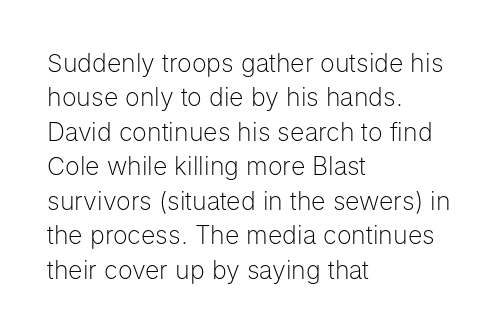
The image shows 25 px text type, upright; set left-aligned, normal line spacing (1.38x), normal letter spacing, not underlined.
